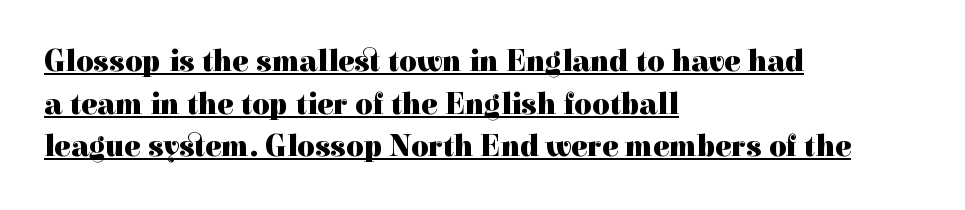
{"serif": "yes", "italic": "no", "bold": "yes", "weight": "heavy", "width": "normal", "x_height": "medium", "monospaced": "no", "underline": "yes", "align": "left", "line_spacing": "normal", "line_spacing_ratio": 1.42, "letter_spacing": "normal", "letter_spacing_em": 0.0, "glyph_px": 30}
